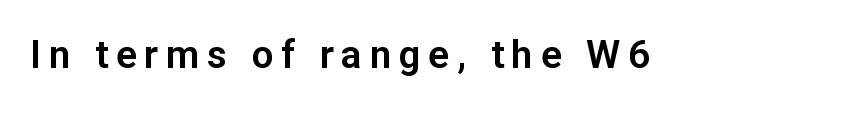
The strip under each line holds only bare page. Do the letters lean? They stand straight. In terms of letterform style, serifs are entirely absent. Looks like regular typesetting: each glyph gets only the width it needs.
